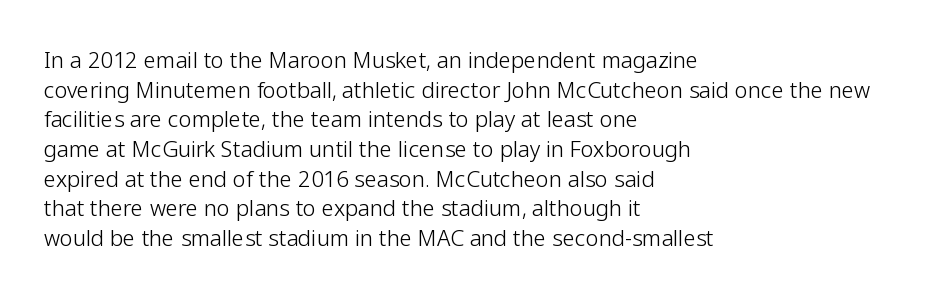
Unmarked baselines from the first word to the last. The designer left line spacing at the default. The rendering anchors every line to the left-hand side. The gaps between neighbouring characters are ordinary and unremarkable. The type sits square on the baseline with zero lean.
